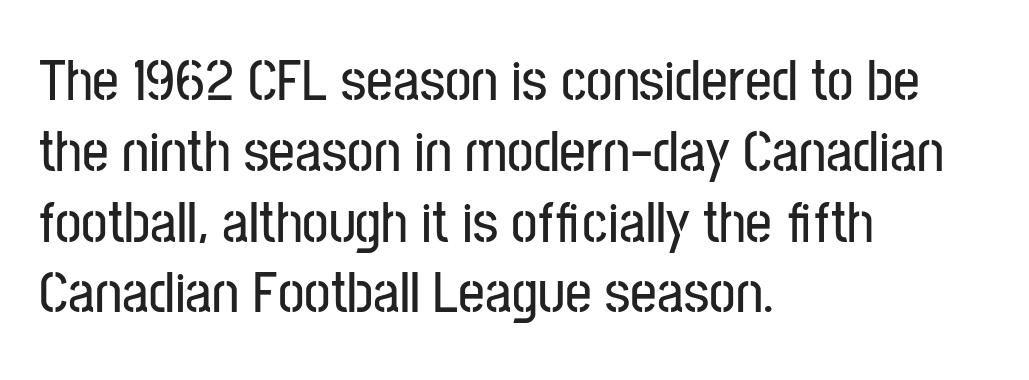
The image shows 59 px condensed sans-serif type, upright; set left-aligned, line spacing 1.2x, normal letter spacing, not underlined; low stroke contrast and a medium x-height.
